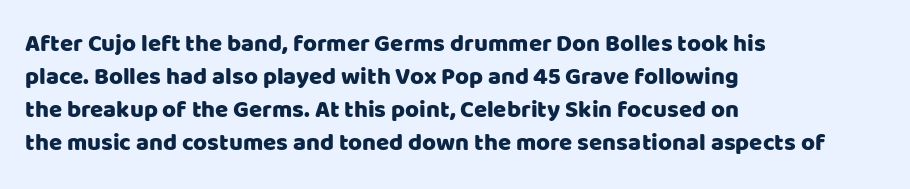
Q: Is the text italic (slanted)? A: No, it is upright.
Q: Is the text underlined? A: No.
Q: How is the paragraph aligned? A: Left-aligned.
Q: Is the spacing between letters normal or unusually wide? A: Normal.
Q: Is the spacing between lines tight, normal or loose? A: Normal.
